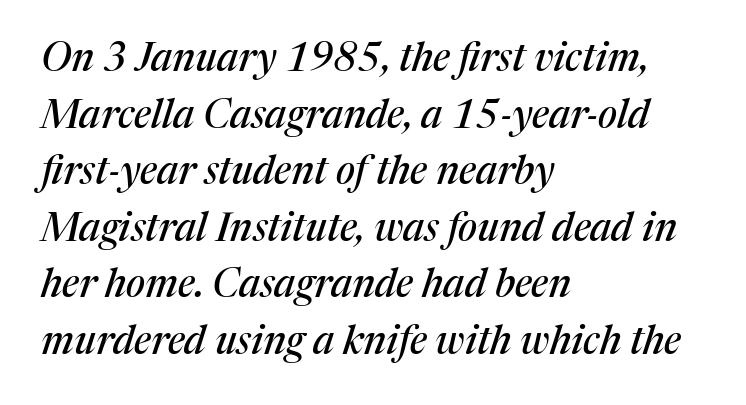
The image shows 39 px serif type, italic (leaning right); set left-aligned, normal line spacing (1.45x), normal letter spacing, not underlined; medium stroke contrast and a medium x-height.
